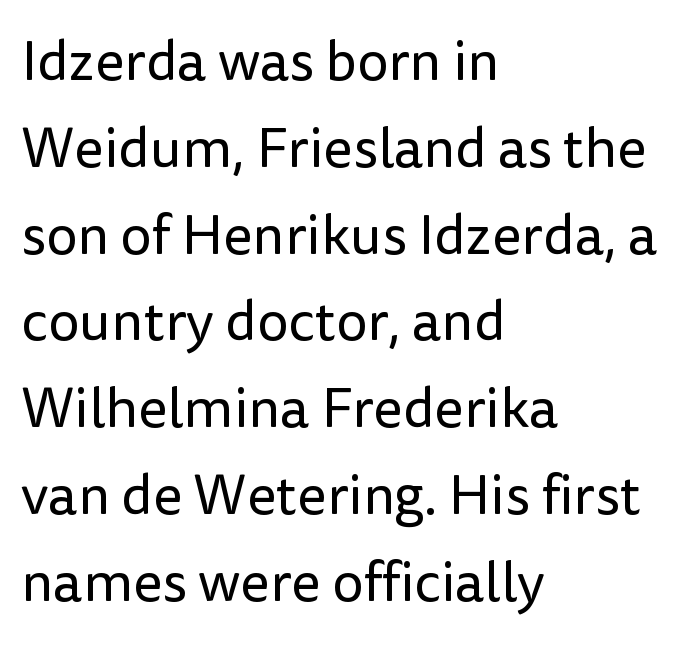
Rendered with straight, roman letterforms. Words appear dense and cohesive because spacing is normal. The space directly below the letters is spotless. The type family on display is of the sans-serif kind.
